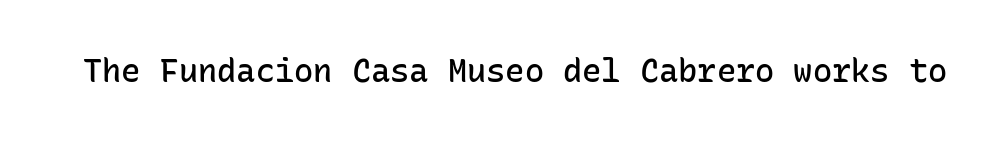
Nothing unusual about the tracking: characters are spaced as the font intends. The rendering uses typewriter-style spacing with identical character cells. The type sits square on the baseline with zero lean. Stems and bowls a touch heavier than normal — semibold.
